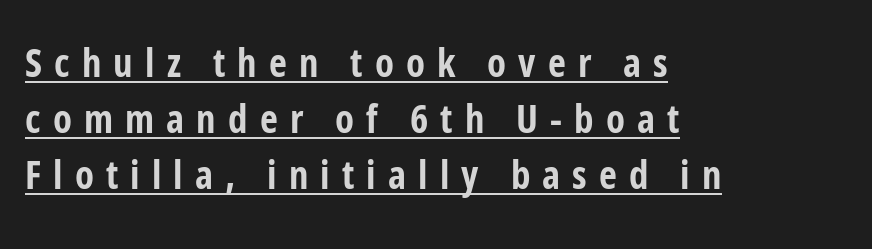
The image shows 39 px bold, condensed sans-serif type, upright; set left-aligned, normal line spacing (1.44x), unusually wide letter spacing (+0.31 em), underlined; low stroke contrast and a medium x-height.
